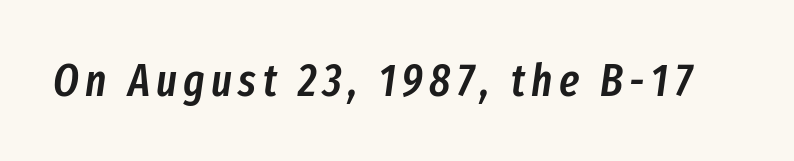
Q: Is the text bold? A: Semi-bold.
Q: Is the text italic (slanted)? A: Yes, it leans right by about 8 degrees.
Q: Is the text underlined? A: No.
Q: Width (condensed, normal, or wide)? A: Condensed.
Q: Stroke contrast? A: Low.
Q: x-height? A: Medium.
Q: Monospaced? A: No.
